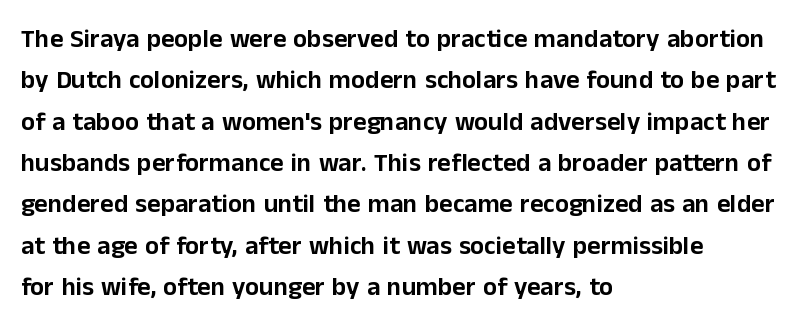
Honestly, there is no underline to notice here at all. Nothing unusual about the tracking: characters are spaced as the font intends. These lines stack with their left ends in a neat column. Posture: vertical. Normally led — the rows are evenly, conventionally spaced.
